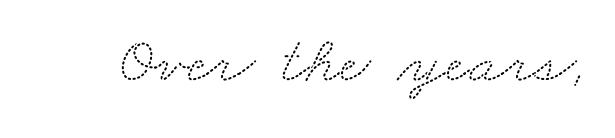
You could not count columns in this text — the font is proportionally spaced. A bare baseline throughout the passage. Inter-character spacing is left at the font's built-in metrics. The face used here is seriffed, in the tradition of book romans.
